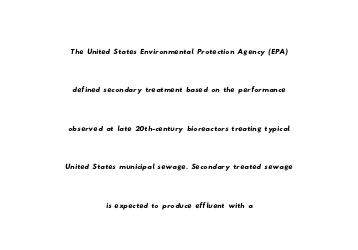
Q: Is the text underlined? A: No.
Q: How is the paragraph aligned? A: Centered.
Q: Is the spacing between letters normal or unusually wide? A: Normal.
Q: Is the spacing between lines tight, normal or loose? A: Loose.
